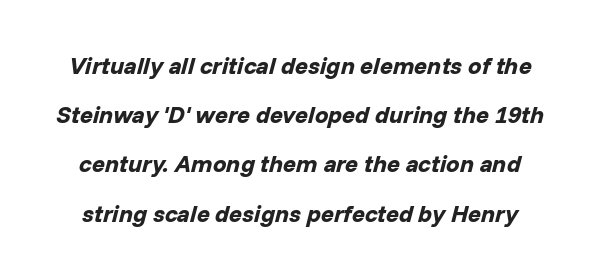
{"italic": "yes", "lean": "right", "slant_degrees": 14, "bold": "yes", "underline": "no", "line_spacing": "loose", "line_spacing_ratio": 2.05, "letter_spacing": "normal", "letter_spacing_em": 0.0, "glyph_px": 24}
